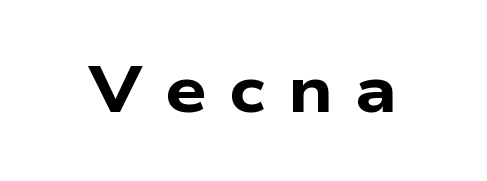
The image shows 65 px bold, wide sans-serif type; set unusually wide letter spacing (+0.35 em), not underlined; low stroke contrast and a medium x-height.
